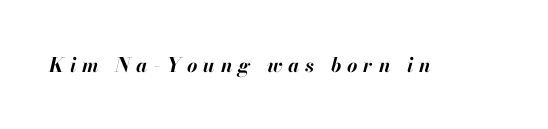
Q: Is the text bold? A: Yes.
Q: Is the text italic (slanted)? A: Yes, it leans right by about 13 degrees.
Q: Is the text underlined? A: No.
Q: Is the spacing between letters normal or unusually wide? A: Unusually wide.
